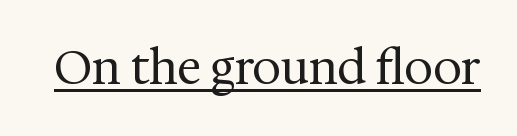
Q: Is the text bold? A: No.
Q: Is the text italic (slanted)? A: No, it is upright.
Q: Is the typeface a serif or a sans-serif typeface? A: Serif.
Q: Is the text underlined? A: Yes.
Q: Is the spacing between letters normal or unusually wide? A: Normal.
Q: Width (condensed, normal, or wide)? A: Normal.
Q: Stroke contrast? A: Medium.
Q: x-height? A: Medium.
Q: Monospaced? A: No.
